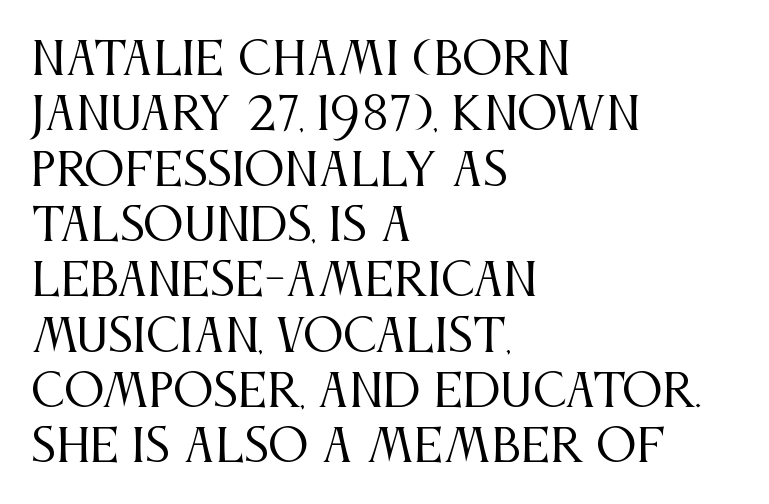
The image shows 45 px regular-weight, condensed serif type, upright; set left-aligned, line spacing 1.23x, normal letter spacing, not underlined; medium stroke contrast and a large x-height.
